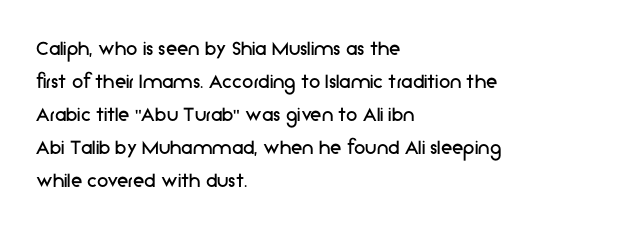
{"italic": "no", "bold": "no", "underline": "no", "align": "left", "line_spacing": "normal", "line_spacing_ratio": 1.43, "letter_spacing": "normal", "letter_spacing_em": 0.0, "glyph_px": 23}
